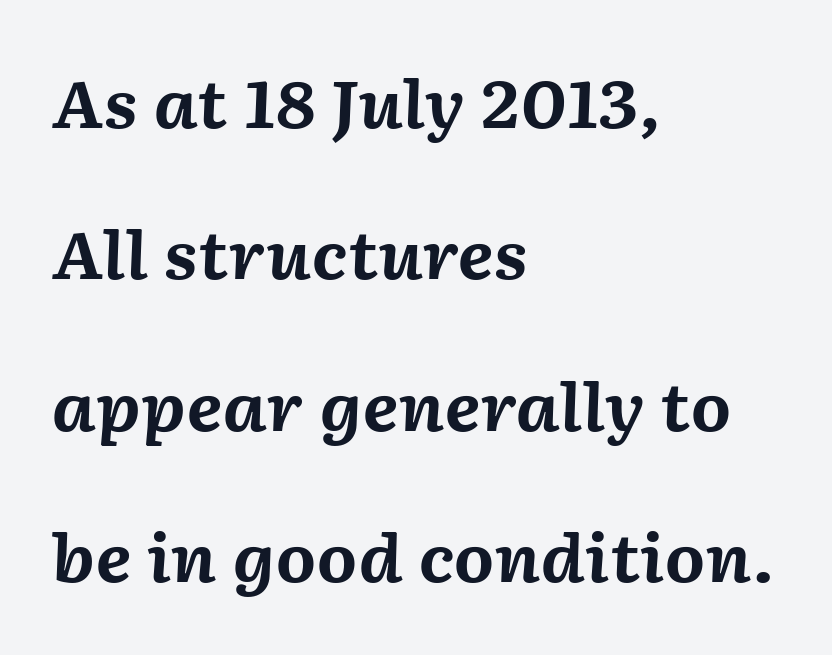
{"italic": "yes", "lean": "right", "slant_degrees": 2, "bold": "yes", "weight": "bold", "width": "normal", "stroke_contrast": "medium", "x_height": "medium", "monospaced": "no", "underline": "no", "align": "left", "line_spacing": "loose", "line_spacing_ratio": 2.33, "letter_spacing": "normal", "letter_spacing_em": 0.0, "glyph_px": 65}
